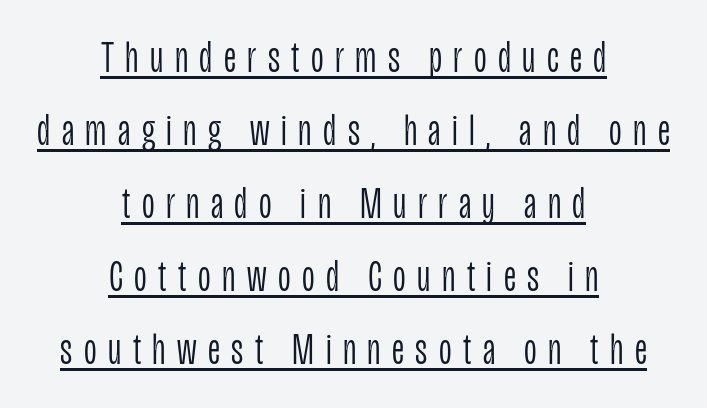
The image shows 44 px light, condensed sans-serif type, upright; set centered, normal line spacing (1.66x), unusually wide letter spacing (+0.26 em), underlined; low stroke contrast and a large x-height.
